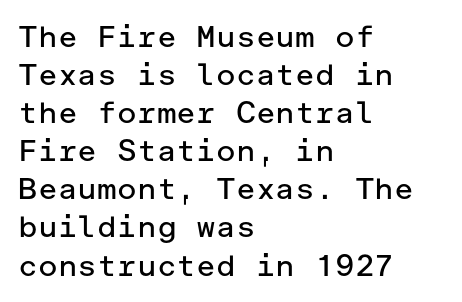
{"serif": "no", "italic": "no", "bold": "no", "weight": "regular", "width": "normal", "stroke_contrast": "low", "x_height": "medium", "underline": "no", "align": "left", "line_spacing": "normal", "line_spacing_ratio": 1.27, "letter_spacing": "normal", "letter_spacing_em": 0.0, "glyph_px": 30}
